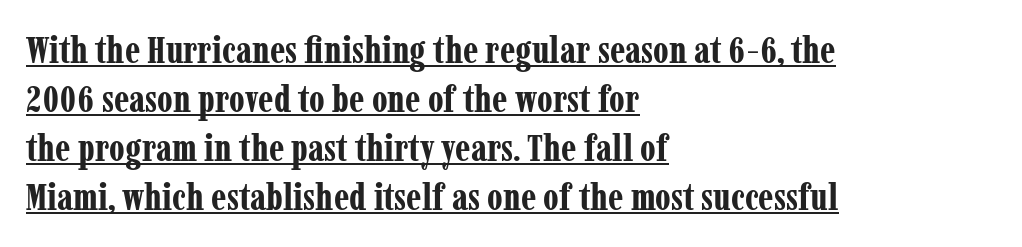
The image shows 38 px bold, condensed serif type, upright; set left-aligned, normal line spacing (1.29x), normal letter spacing, underlined; low stroke contrast and a medium x-height.
